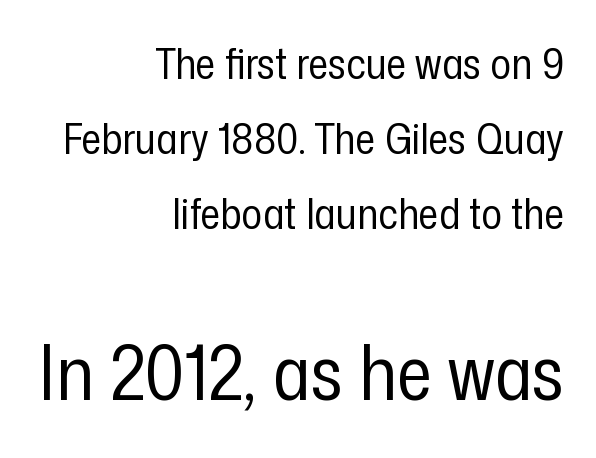
Italic? Not at all — the glyphs are vertical. Stems here are at most as thick as an everyday book face. Type style note: lacks serifs. Descenders are the only things crossing below the line.
